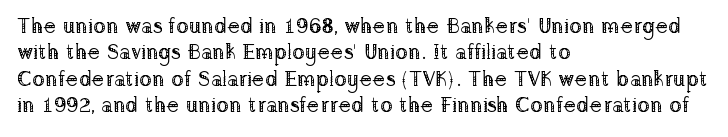
Q: Is the text bold? A: No.
Q: Is the text italic (slanted)? A: No, it is upright.
Q: Is the text underlined? A: No.
Q: How is the paragraph aligned? A: Left-aligned.
Q: Is the spacing between letters normal or unusually wide? A: Normal.
Q: Is the spacing between lines tight, normal or loose? A: Normal.
